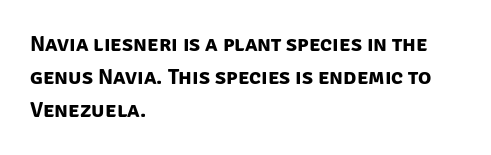
The image shows 22 px bold type; set left-aligned, normal line spacing (1.51x), normal letter spacing, not underlined.
